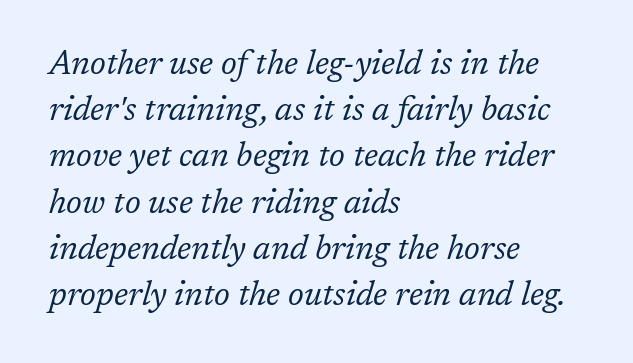
{"serif": "yes", "italic": "yes", "lean": "right", "slant_degrees": 17, "bold": "no", "weight": "regular", "width": "normal", "stroke_contrast": "low", "x_height": "medium", "monospaced": "no", "underline": "no", "align": "left", "line_spacing": "normal", "line_spacing_ratio": 1.4, "letter_spacing": "normal", "letter_spacing_em": 0.0, "glyph_px": 33}
